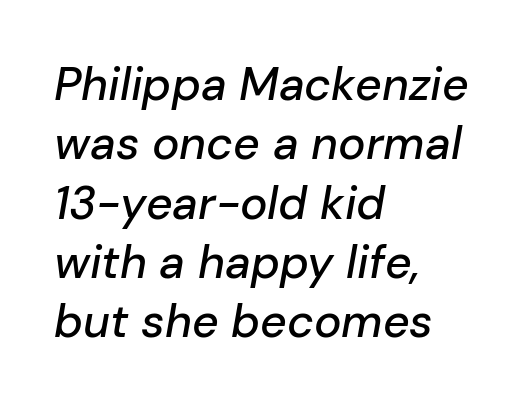
The space directly below the letters is spotless. Is the block centered? No — it sits flush against the left margin. Spacing verdict: proportional, widths tailored to each character. Posture: slanted. Honestly, the row spacing looks completely unremarkable. Characters follow at the spacing the type designer built in.
